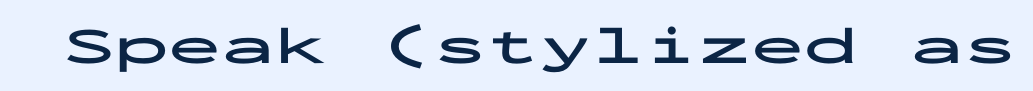
The image shows 53 px bold, wide sans-serif type, upright, monospaced; set normal letter spacing, not underlined; low stroke contrast and a medium x-height.
